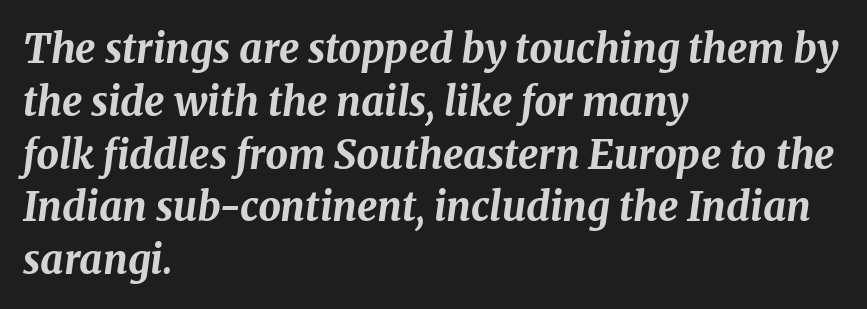
Q: Is the text bold? A: Yes.
Q: Is the text italic (slanted)? A: Yes, it leans right by about 8 degrees.
Q: Is the text underlined? A: No.
Q: How is the paragraph aligned? A: Left-aligned.
Q: Is the spacing between letters normal or unusually wide? A: Normal.
Q: Is the spacing between lines tight, normal or loose? A: Normal.
Q: Width (condensed, normal, or wide)? A: Normal.
Q: Stroke contrast? A: Medium.
Q: x-height? A: Medium.
Q: Monospaced? A: No.
